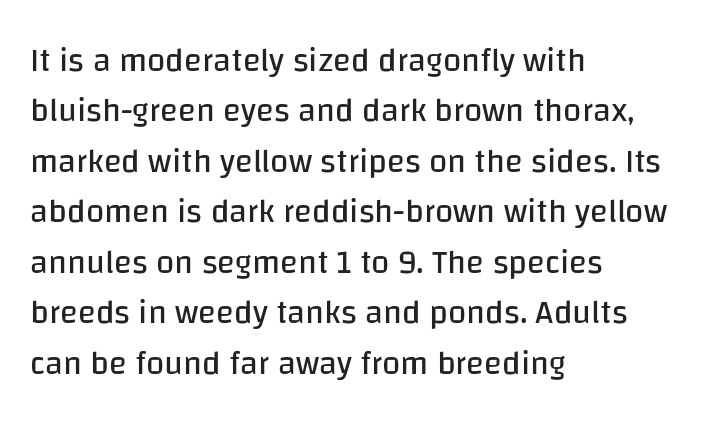
{"serif": "no", "italic": "no", "bold": "no", "weight": "regular", "width": "normal", "stroke_contrast": "low", "x_height": "large", "monospaced": "no", "underline": "no", "align": "left", "line_spacing": "normal", "line_spacing_ratio": 1.53, "letter_spacing": "normal", "letter_spacing_em": 0.0, "glyph_px": 33}
